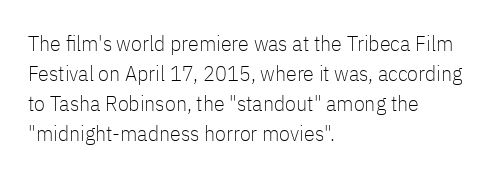
The image shows 22 px text type, upright; set left-aligned, normal line spacing (1.36x), normal letter spacing, not underlined.
